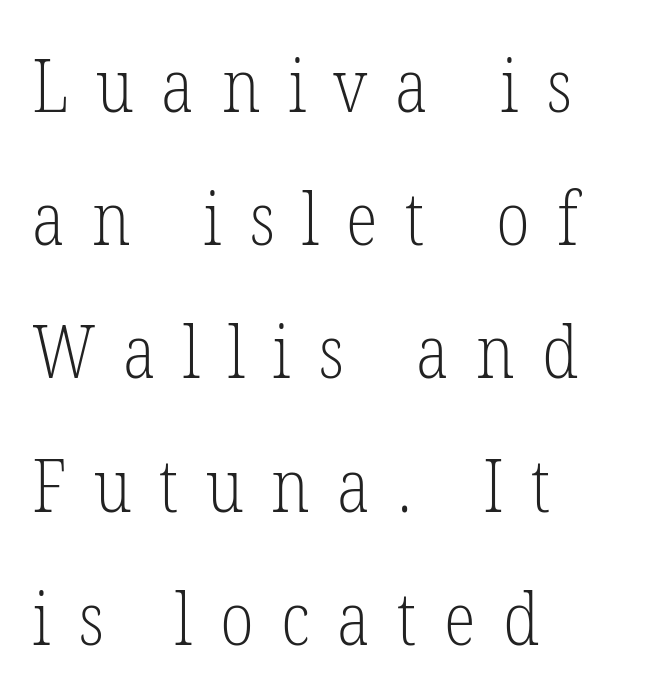
Letter spacing: wide. The baseline area is clear. These lines are composed in type with serifs. The axis of the letterforms is exactly vertical. Proportional: the letters do not fall into vertical columns. Which margin do the lines hug? The left one — the right edge is uneven.
